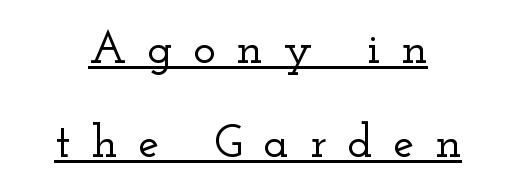
These lines are rendered in a variable-pitch font. This rendering widens character spacing well past its baseline value. The passage shown stacks its lines with a broad gap. The lettering is marked with a stroke running underneath it. Type style note: has serifs.
